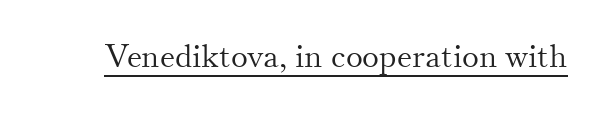
The image shows 32 px light serif type, upright; set normal letter spacing, underlined; medium stroke contrast and a small x-height.
